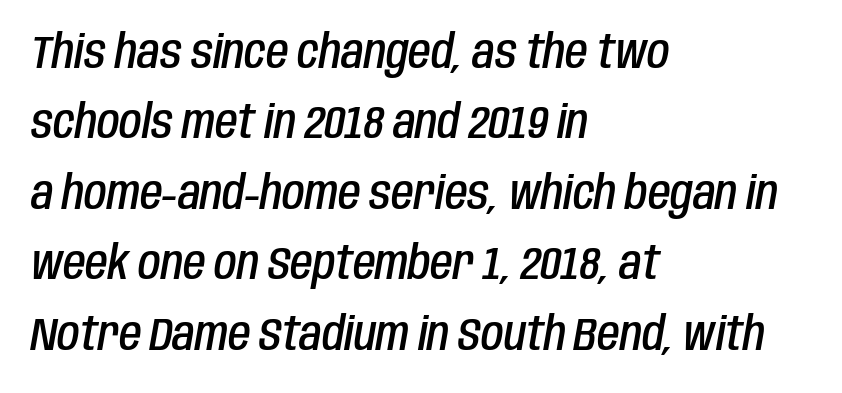
{"italic": "yes", "lean": "right", "slant_degrees": 10, "bold": "semi", "weight": "semibold", "width": "condensed", "stroke_contrast": "low", "x_height": "large", "monospaced": "no", "underline": "no", "align": "left", "line_spacing": "normal", "line_spacing_ratio": 1.53, "letter_spacing": "normal", "letter_spacing_em": 0.0, "glyph_px": 46}
